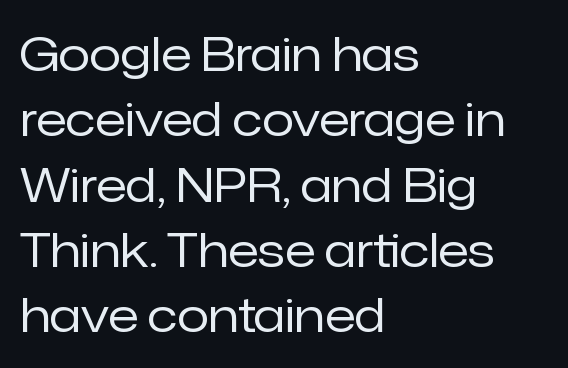
The rendering keeps characters at their native spacing. These lines sit exactly where default settings would place them. Note the varied advance widths — an 'i' is clearly narrower than an 'm'. A student would call this left alignment; a typographer would say flush left, rag right.
